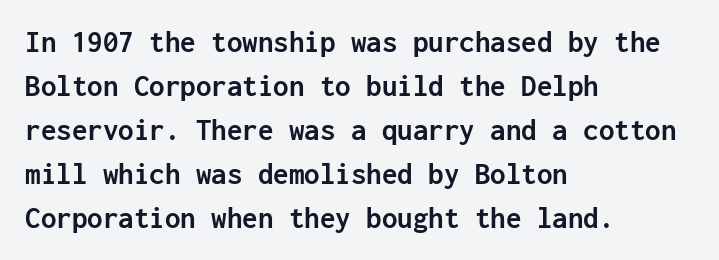
The image shows 31 px semibold sans-serif type, upright, monospaced; set left-aligned, normal line spacing (1.42x), normal letter spacing, not underlined; low stroke contrast and a medium x-height.
